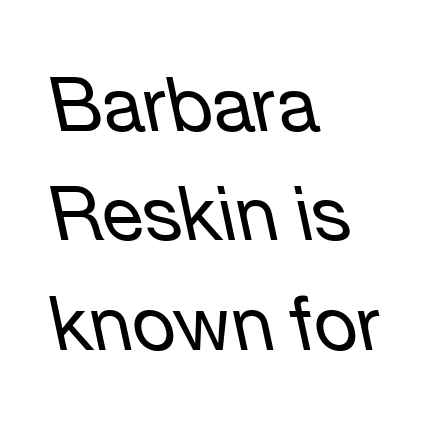
{"italic": "yes", "lean": "left", "slant_degrees": 12, "bold": "no", "weight": "regular", "width": "normal", "stroke_contrast": "low", "x_height": "medium", "monospaced": "no", "underline": "no", "align": "left", "line_spacing": "normal", "line_spacing_ratio": 1.46, "letter_spacing": "normal", "letter_spacing_em": 0.0, "glyph_px": 75}
